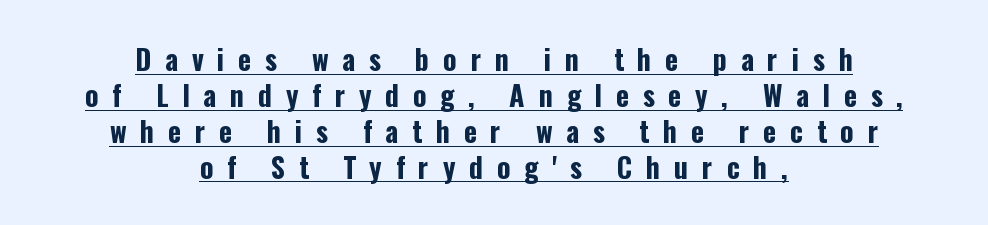
The lines sit at an ordinary, default distance from one another. A baseline rule has been typeset under these characters. The rendering inserts visible extra space after every character. Strong, thick strokes mark this as bold type.
